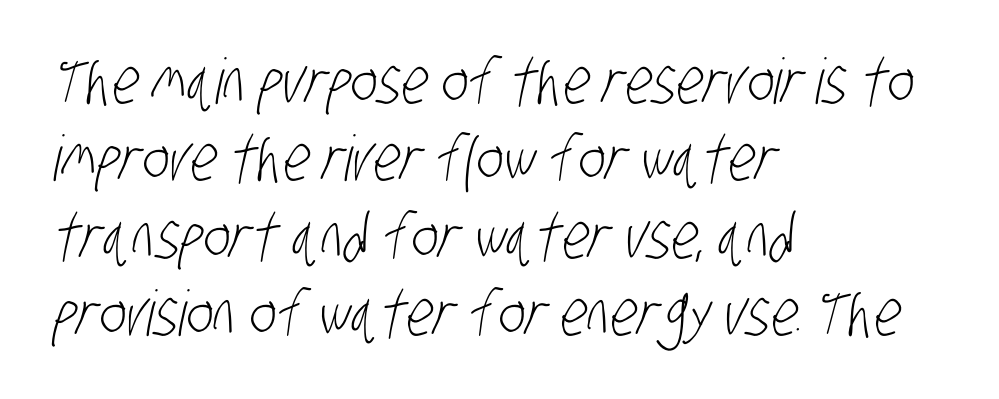
{"serif": "no", "bold": "no", "weight": "light", "width": "condensed", "stroke_contrast": "low", "x_height": "large", "monospaced": "no", "underline": "no", "align": "left", "line_spacing_ratio": 1.23, "letter_spacing": "normal", "letter_spacing_em": 0.0, "glyph_px": 63}
